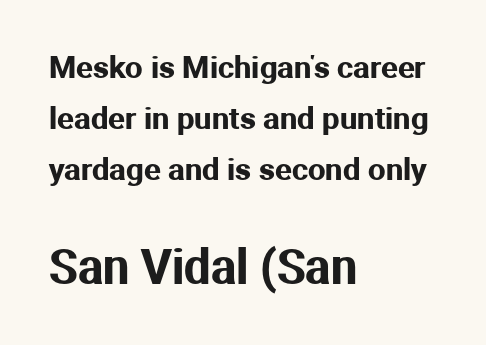
Q: Is the text italic (slanted)? A: No, it is upright.
Q: Is the typeface a serif or a sans-serif typeface? A: Sans-serif.
Q: Is the text underlined? A: No.
Q: How is the paragraph aligned? A: Left-aligned.
Q: Is the spacing between letters normal or unusually wide? A: Normal.
Q: Is the spacing between lines tight, normal or loose? A: Normal.
Q: Which block of text is set in a larger size, the first (top) or the second (bottom)? A: The second (bottom) one.
Q: Width (condensed, normal, or wide)? A: Normal.
Q: Stroke contrast? A: Medium.
Q: x-height? A: Medium.
Q: Monospaced? A: No.
